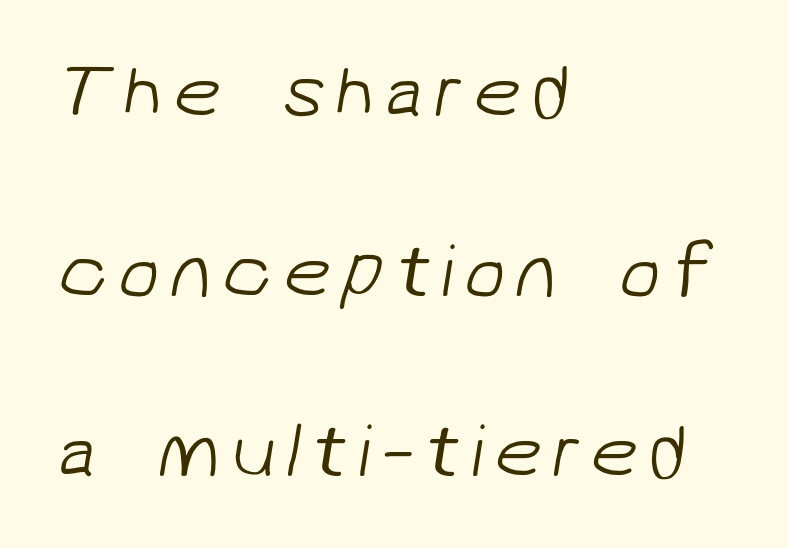
Letters rest on an invisible, unmarked baseline. Each new line begins a long way beneath the previous one. The type family on display is of the sans-serif kind. No extra ink here — the face is not bold. Caption: multi-line text, flush left, ragged right.
